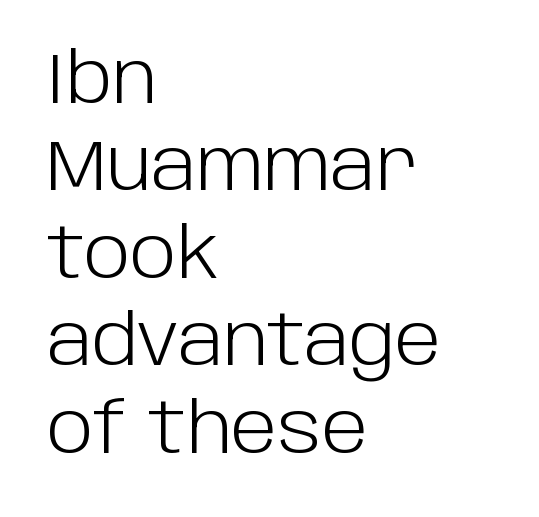
The image shows 70 px light sans-serif type, upright; set left-aligned, normal line spacing (1.25x), normal letter spacing, not underlined; low stroke contrast and a large x-height.
